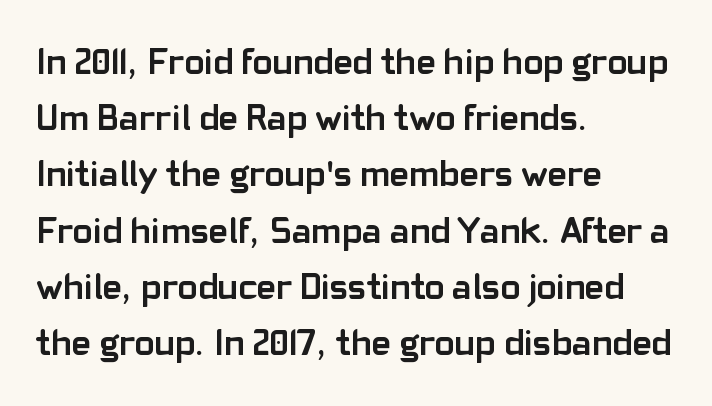
The image shows 37 px semibold sans-serif type, upright; set left-aligned, normal line spacing (1.52x), normal letter spacing, not underlined; low stroke contrast and a medium x-height.
